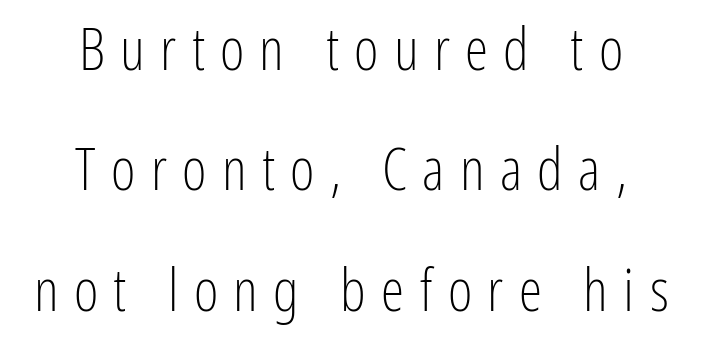
{"serif": "no", "italic": "no", "bold": "no", "weight": "light", "width": "condensed", "stroke_contrast": "low", "x_height": "medium", "monospaced": "no", "underline": "no", "align": "center", "line_spacing": "loose", "line_spacing_ratio": 2.04, "letter_spacing": "wide", "letter_spacing_em": 0.26, "glyph_px": 59}
